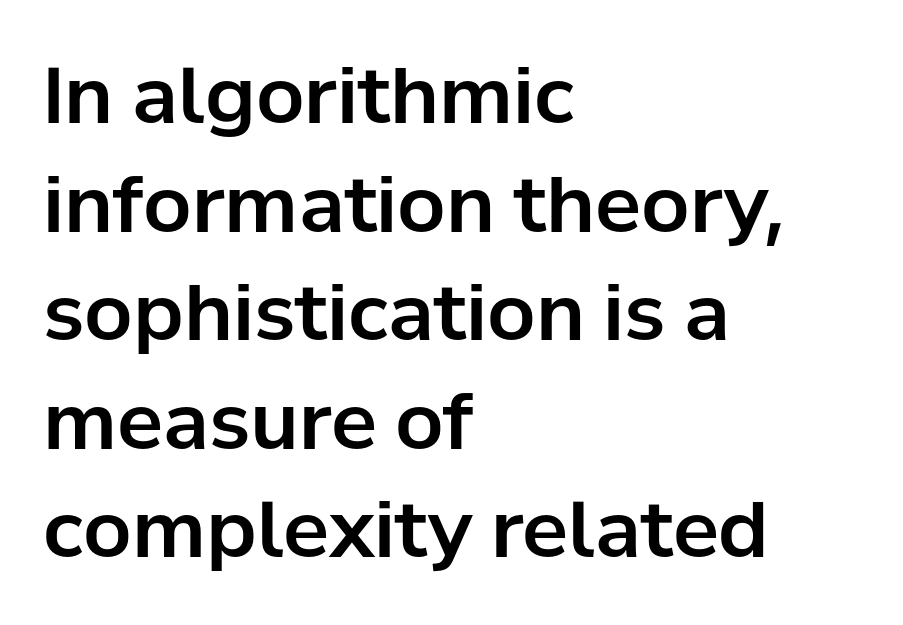
Q: Is the text italic (slanted)? A: No, it is upright.
Q: Is the typeface a serif or a sans-serif typeface? A: Sans-serif.
Q: Is the text underlined? A: No.
Q: How is the paragraph aligned? A: Left-aligned.
Q: Is the spacing between letters normal or unusually wide? A: Normal.
Q: Is the spacing between lines tight, normal or loose? A: Normal.
Q: Width (condensed, normal, or wide)? A: Normal.
Q: Stroke contrast? A: Low.
Q: x-height? A: Medium.
Q: Monospaced? A: No.
